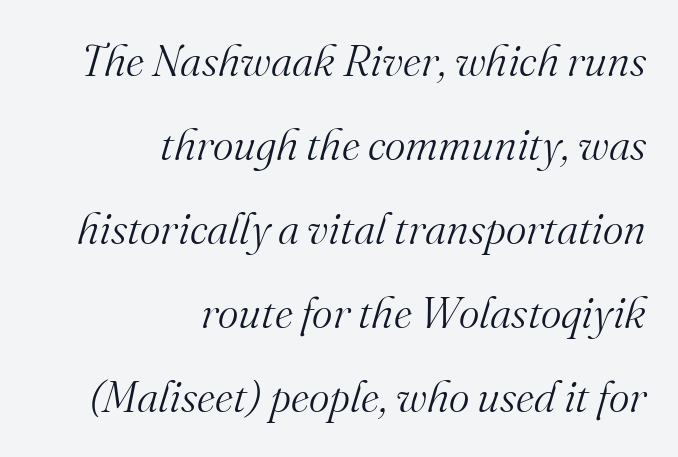
{"serif": "yes", "italic": "yes", "lean": "right", "slant_degrees": 16, "bold": "no", "weight": "light", "width": "normal", "stroke_contrast": "medium", "x_height": "small", "monospaced": "no", "underline": "no", "align": "right", "line_spacing": "loose", "line_spacing_ratio": 1.91, "letter_spacing": "normal", "letter_spacing_em": 0.0, "glyph_px": 44}
